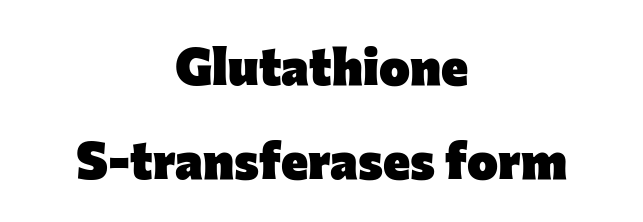
The image shows 52 px heavy sans-serif type, upright; set centered, line spacing 1.8x, normal letter spacing, not underlined; low stroke contrast and a medium x-height.
